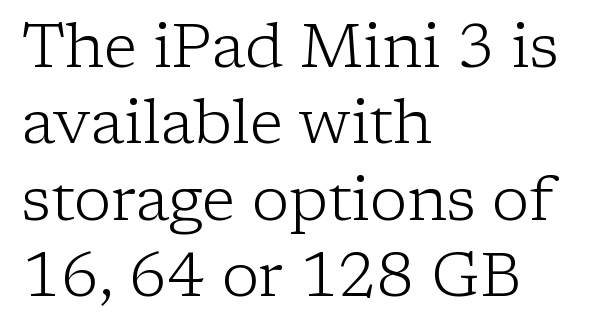
{"serif": "yes", "italic": "no", "bold": "no", "weight": "light", "width": "normal", "stroke_contrast": "low", "x_height": "medium", "monospaced": "no", "underline": "no", "align": "left", "line_spacing_ratio": 1.23, "letter_spacing": "normal", "letter_spacing_em": 0.0, "glyph_px": 62}
